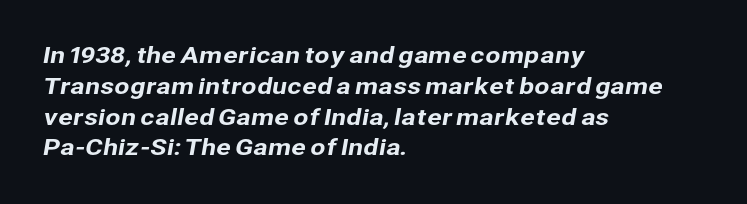
Letters rest on an invisible, unmarked baseline. How would I describe the line gaps? Plain and ordinary. Each word holds together tightly as a unit, with standard inter-letter gaps. These lines stack with their left ends in a neat column.
